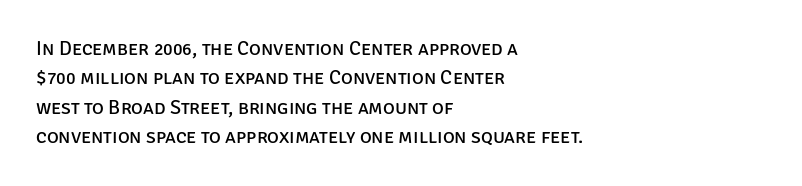
{"italic": "no", "bold": "no", "underline": "no", "align": "left", "line_spacing": "normal", "line_spacing_ratio": 1.47, "letter_spacing": "normal", "letter_spacing_em": 0.0, "glyph_px": 20}
